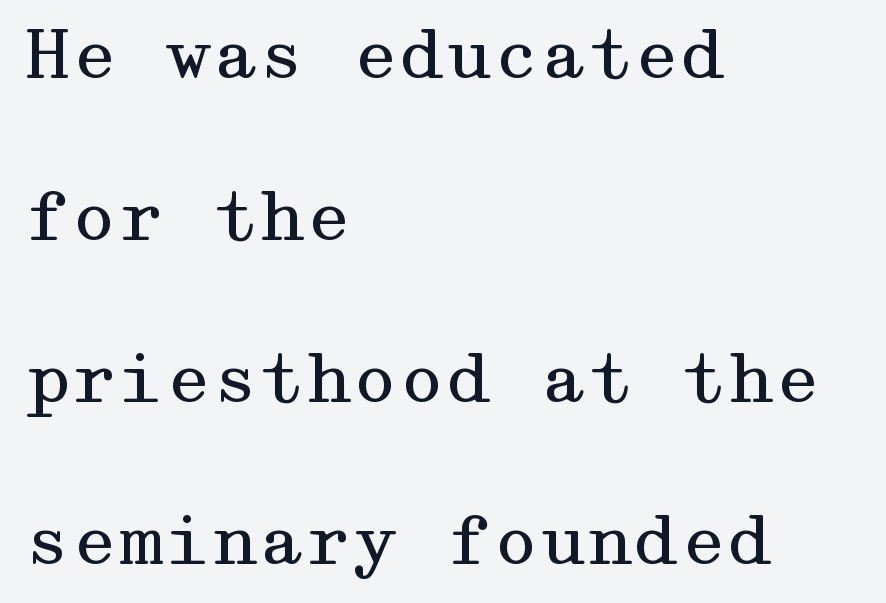
The image shows 67 px regular-weight, wide serif type, upright; set left-aligned, loose line spacing (2.42x), normal letter spacing, not underlined; medium stroke contrast and a medium x-height.
